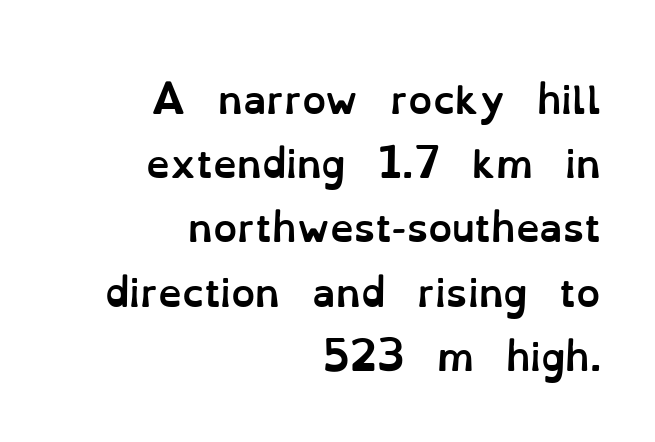
The image shows 38 px semibold type, upright; set right-aligned, normal line spacing (1.69x), normal letter spacing, not underlined; low stroke contrast and a small x-height.
